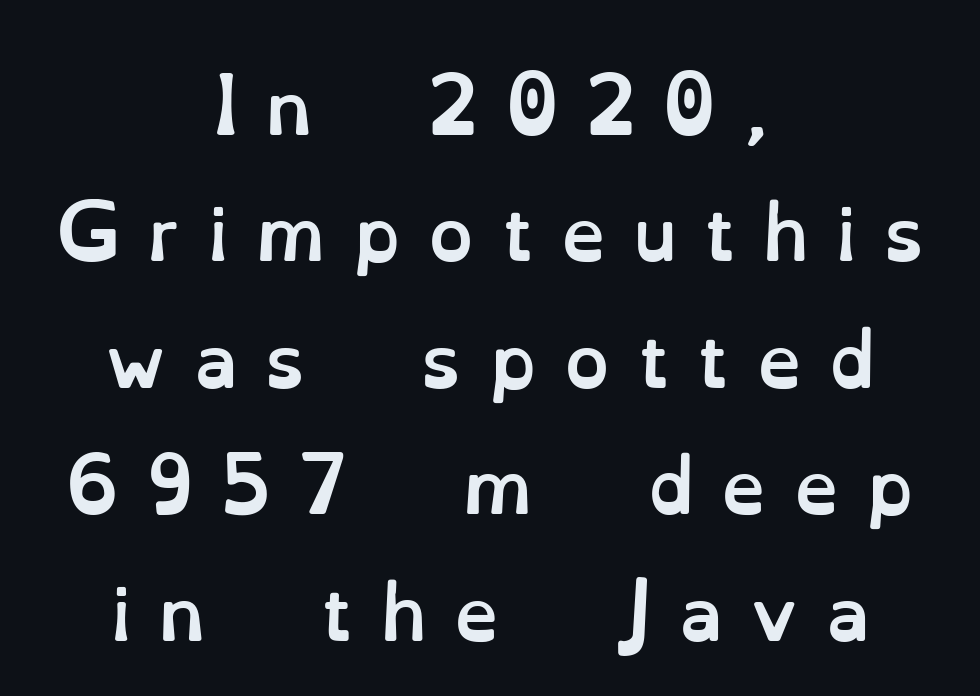
{"italic": "no", "bold": "yes", "weight": "semibold", "width": "normal", "stroke_contrast": "low", "x_height": "small", "monospaced": "no", "underline": "no", "align": "center", "line_spacing_ratio": 1.78, "letter_spacing": "wide", "letter_spacing_em": 0.39, "glyph_px": 71}
